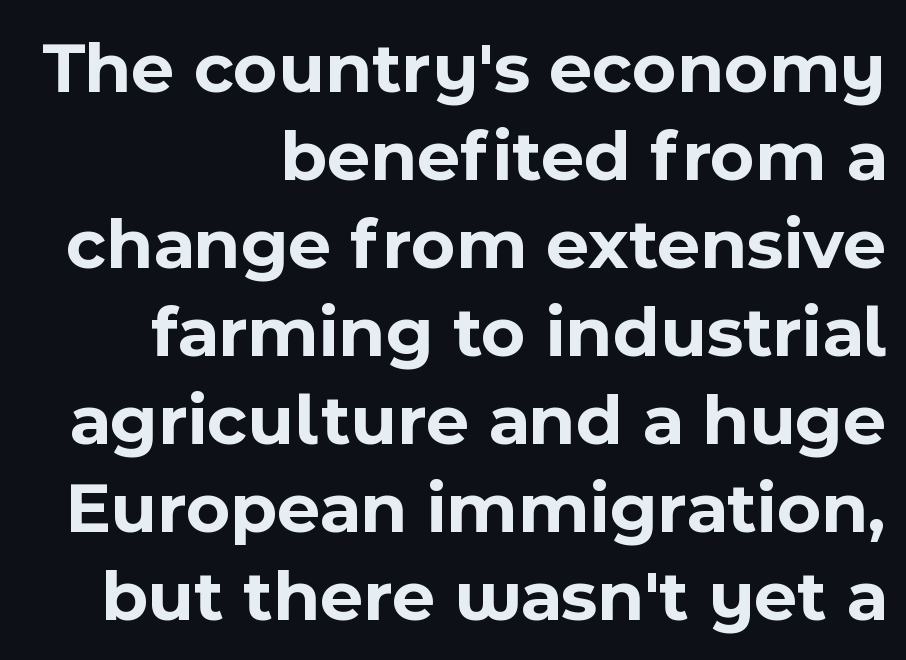
{"serif": "no", "italic": "no", "bold": "yes", "weight": "bold", "width": "normal", "x_height": "medium", "monospaced": "no", "underline": "no", "align": "right", "line_spacing_ratio": 1.19, "letter_spacing": "normal", "letter_spacing_em": 0.0, "glyph_px": 74}
